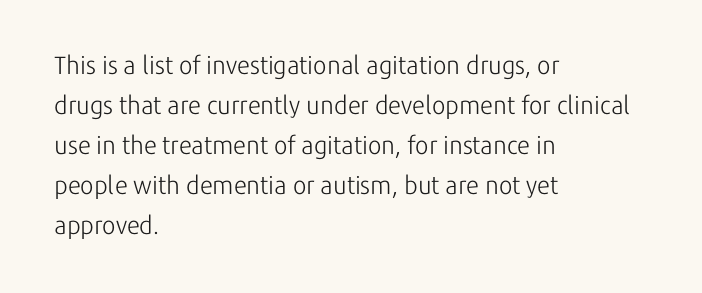
Q: Is the text bold? A: No.
Q: Is the text italic (slanted)? A: No, it is upright.
Q: Is the text underlined? A: No.
Q: How is the paragraph aligned? A: Left-aligned.
Q: Is the spacing between letters normal or unusually wide? A: Normal.
Q: Is the spacing between lines tight, normal or loose? A: Normal.
